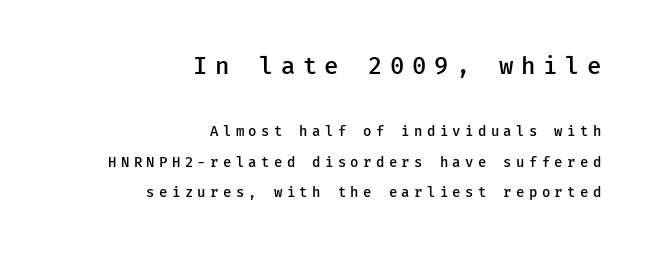
The line texture is sparse and dotted thanks to wide tracking. Check the space under the baseline: it is left empty. Vertical strokes here are truly vertical. Successive baselines arrive slowly, with a big drop between each. Compared with a flush-left layout, this one pins lines to the opposite, right side.
